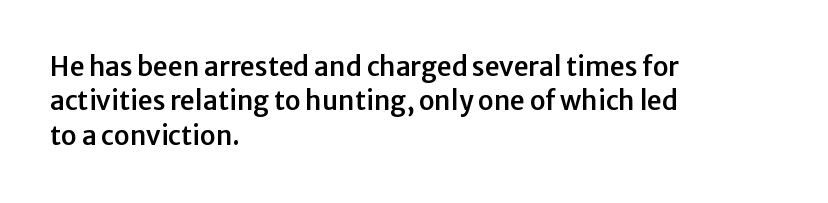
Q: Is the text italic (slanted)? A: No, it is upright.
Q: Is the text underlined? A: No.
Q: How is the paragraph aligned? A: Left-aligned.
Q: Is the spacing between letters normal or unusually wide? A: Normal.
Q: Is the spacing between lines tight, normal or loose? A: Normal.
